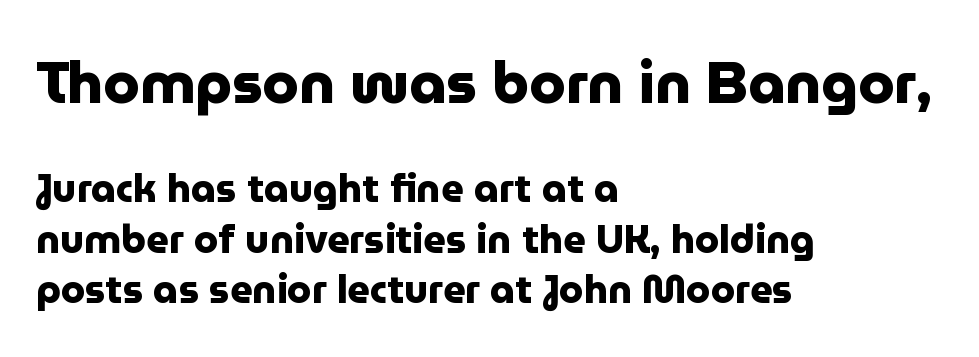
Q: Is the text bold? A: Yes.
Q: Is the text italic (slanted)? A: No, it is upright.
Q: Is the typeface a serif or a sans-serif typeface? A: Sans-serif.
Q: Is the text underlined? A: No.
Q: How is the paragraph aligned? A: Left-aligned.
Q: Is the spacing between letters normal or unusually wide? A: Normal.
Q: Is the spacing between lines tight, normal or loose? A: Normal.
Q: Which block of text is set in a larger size, the first (top) or the second (bottom)? A: The first (top) one.
Q: Width (condensed, normal, or wide)? A: Normal.
Q: Stroke contrast? A: Low.
Q: x-height? A: Medium.
Q: Monospaced? A: No.
